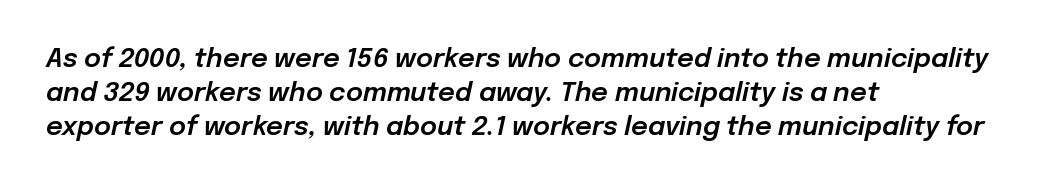
{"italic": "yes", "lean": "right", "slant_degrees": 12, "underline": "no", "align": "left", "line_spacing": "normal", "line_spacing_ratio": 1.3, "letter_spacing": "normal", "letter_spacing_em": 0.0, "glyph_px": 26}
